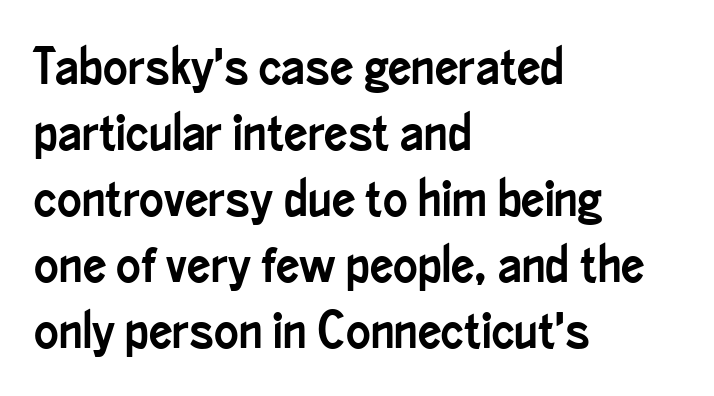
The image shows 52 px condensed sans-serif type, upright; set left-aligned, normal line spacing (1.27x), normal letter spacing, not underlined; low stroke contrast and a small x-height.
